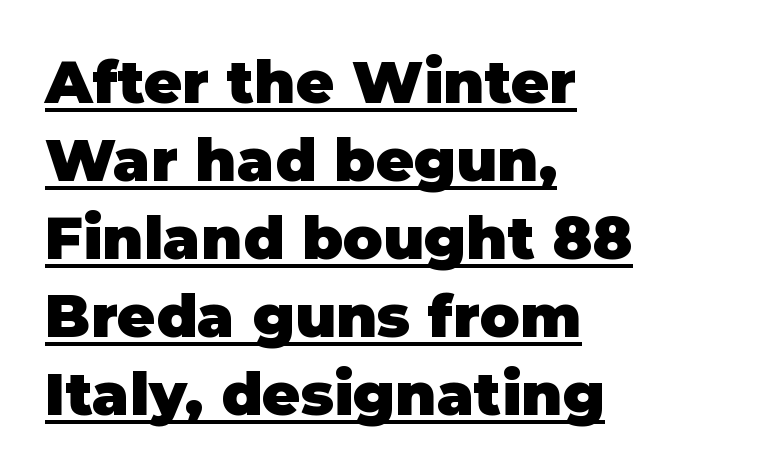
Q: Is the text bold? A: Yes.
Q: Is the text italic (slanted)? A: No, it is upright.
Q: Is the typeface a serif or a sans-serif typeface? A: Sans-serif.
Q: Is the text underlined? A: Yes.
Q: How is the paragraph aligned? A: Left-aligned.
Q: Is the spacing between letters normal or unusually wide? A: Normal.
Q: Is the spacing between lines tight, normal or loose? A: Normal.
Q: Width (condensed, normal, or wide)? A: Normal.
Q: Stroke contrast? A: Low.
Q: x-height? A: Large.
Q: Monospaced? A: No.
